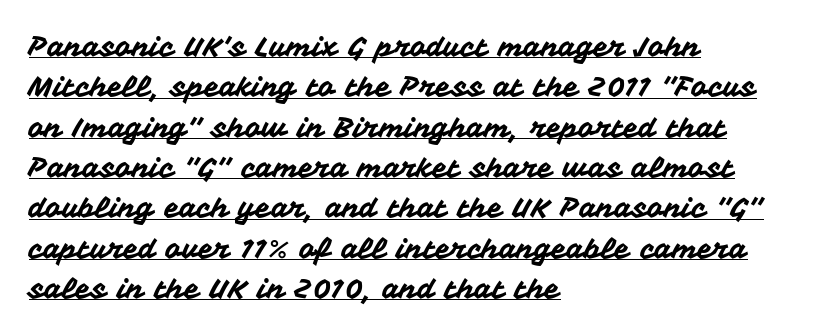
Q: Is the text italic (slanted)? A: Yes.
Q: Is the typeface a serif or a sans-serif typeface? A: Sans-serif.
Q: Is the text underlined? A: Yes.
Q: How is the paragraph aligned? A: Left-aligned.
Q: Is the spacing between letters normal or unusually wide? A: Normal.
Q: Is the spacing between lines tight, normal or loose? A: Normal.
Q: Width (condensed, normal, or wide)? A: Normal.
Q: Stroke contrast? A: Medium.
Q: x-height? A: Medium.
Q: Monospaced? A: No.
